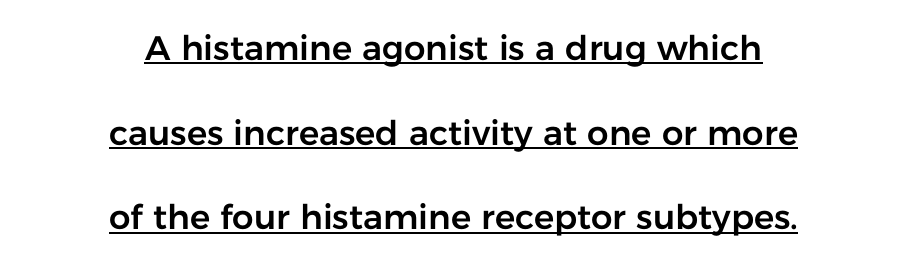
Q: Is the text italic (slanted)? A: No, it is upright.
Q: Is the typeface a serif or a sans-serif typeface? A: Sans-serif.
Q: Is the text underlined? A: Yes.
Q: How is the paragraph aligned? A: Centered.
Q: Is the spacing between letters normal or unusually wide? A: Normal.
Q: Is the spacing between lines tight, normal or loose? A: Loose.
Q: Width (condensed, normal, or wide)? A: Normal.
Q: Stroke contrast? A: Low.
Q: x-height? A: Medium.
Q: Monospaced? A: No.
